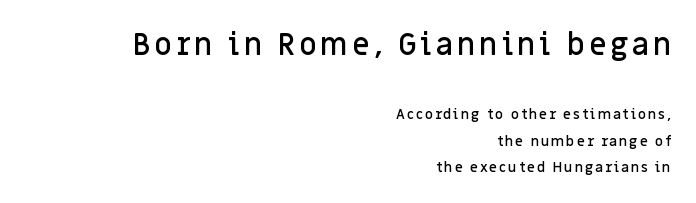
The image shows 30 px semibold sans-serif type, upright; set right-aligned, line spacing 1.88x, not underlined; the first (top) block is 2.14x larger; low stroke contrast and a large x-height.
